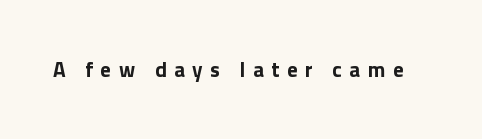
The image shows 21 px bold type, upright; set unusually wide letter spacing (+0.36 em), not underlined.
